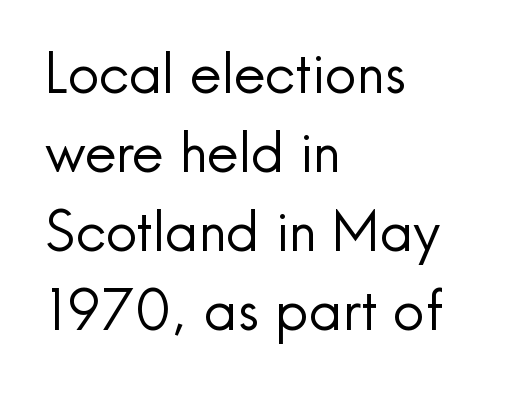
Q: Is the text bold? A: No.
Q: Is the text italic (slanted)? A: No, it is upright.
Q: Is the typeface a serif or a sans-serif typeface? A: Sans-serif.
Q: Is the text underlined? A: No.
Q: How is the paragraph aligned? A: Left-aligned.
Q: Is the spacing between letters normal or unusually wide? A: Normal.
Q: Is the spacing between lines tight, normal or loose? A: Normal.
Q: Width (condensed, normal, or wide)? A: Normal.
Q: x-height? A: Small.
Q: Monospaced? A: No.
